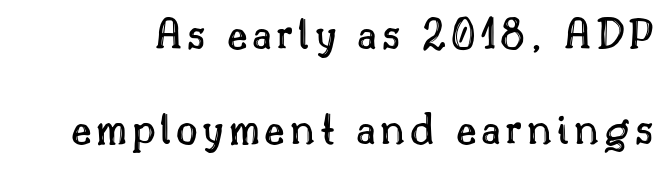
{"italic": "no", "width": "normal", "x_height": "small", "monospaced": "no", "underline": "no", "line_spacing": "loose", "line_spacing_ratio": 2.02, "glyph_px": 47}
